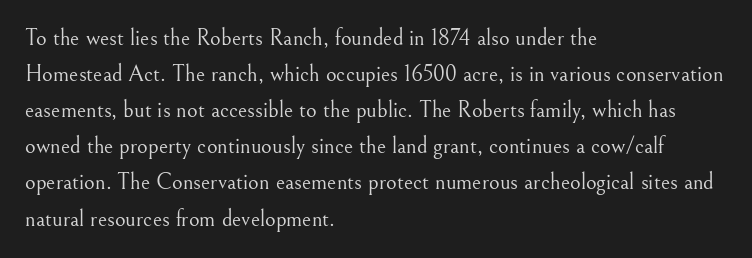
Q: Is the text bold? A: No.
Q: Is the text italic (slanted)? A: No, it is upright.
Q: Is the text underlined? A: No.
Q: How is the paragraph aligned? A: Left-aligned.
Q: Is the spacing between letters normal or unusually wide? A: Normal.
Q: Is the spacing between lines tight, normal or loose? A: Normal.
